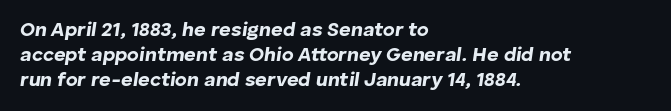
The image shows 20 px bold type, italic (leaning right); set left-aligned, normal line spacing (1.25x), normal letter spacing, not underlined.
